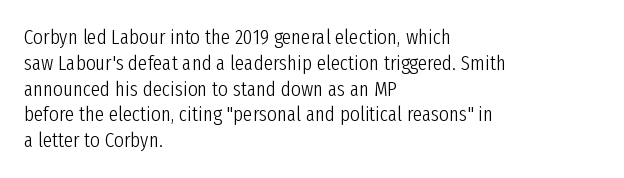
Visually the block forms a straight wall on the left and a jagged coastline on the right. This sample uses plain, unmodified letter spacing. The face looks like a standard text weight, possibly lighter. Check under the words: just untouched page. Does the lettering tilt? It doesn't — this is upright.
